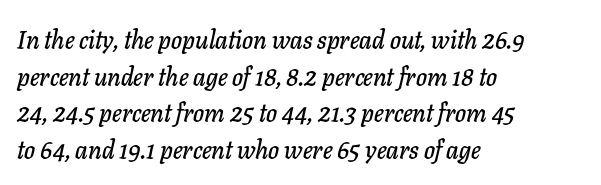
Bare-footed words on every line. Looking at the ascenders, they clearly lean. Baseline-to-baseline distance is the conventional proportion of letter height. These lines keep a tight, regular rhythm from letter to letter. Line beginnings align vertically; line endings do not.
